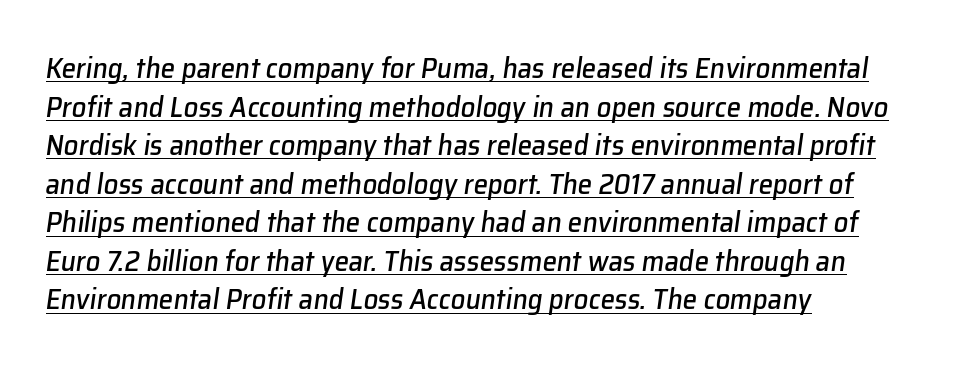
This rendering uses left alignment, leaving the right contour irregular. Character widths vary here, with narrow letters taking less room than wide ones. A baseline rule has been typeset under these characters. Is the letter spacing exaggerated? No — it looks like the ordinary default. Yep, that's italic — everything's leaning.
